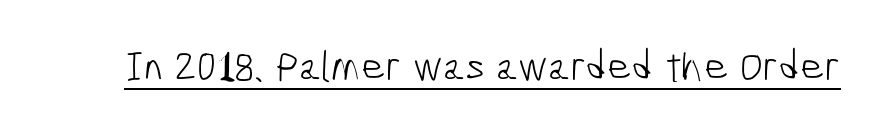
Q: Is the text bold? A: No.
Q: Is the typeface a serif or a sans-serif typeface? A: Sans-serif.
Q: Is the text underlined? A: Yes.
Q: Is the spacing between letters normal or unusually wide? A: Normal.
Q: Width (condensed, normal, or wide)? A: Condensed.
Q: Stroke contrast? A: Low.
Q: x-height? A: Medium.
Q: Monospaced? A: No.
